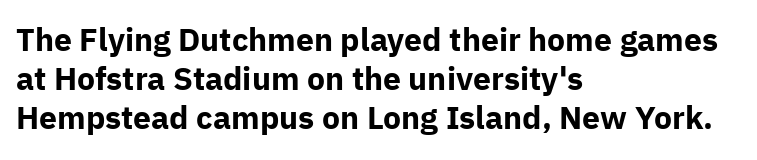
Casual observation: everything's shoved over to the left. Looks like regular typesetting: each glyph gets only the width it needs. Typographically, this falls in the sans-serif category. This is heavy type, rendered in bold. Every stem runs plumb, perpendicular to the baseline. Glance below the letters and you will spot only blank space.
